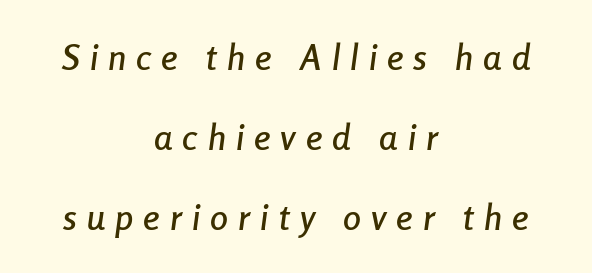
{"italic": "yes", "lean": "right", "slant_degrees": 8, "width": "condensed", "stroke_contrast": "low", "x_height": "medium", "monospaced": "no", "underline": "no", "align": "center", "line_spacing": "loose", "line_spacing_ratio": 2.22, "letter_spacing": "wide", "letter_spacing_em": 0.28, "glyph_px": 36}
